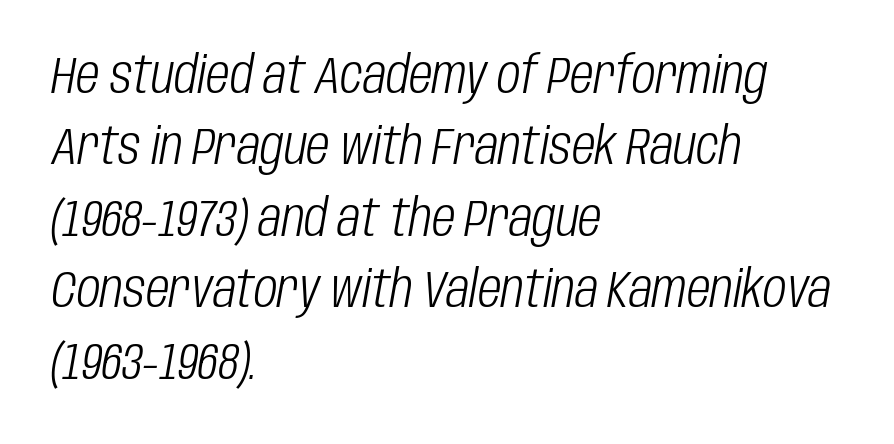
Q: Is the text bold? A: No.
Q: Is the text italic (slanted)? A: Yes, it leans right by about 10 degrees.
Q: Is the text underlined? A: No.
Q: How is the paragraph aligned? A: Left-aligned.
Q: Is the spacing between letters normal or unusually wide? A: Normal.
Q: Is the spacing between lines tight, normal or loose? A: Normal.
Q: Width (condensed, normal, or wide)? A: Condensed.
Q: Stroke contrast? A: Low.
Q: x-height? A: Large.
Q: Monospaced? A: No.
